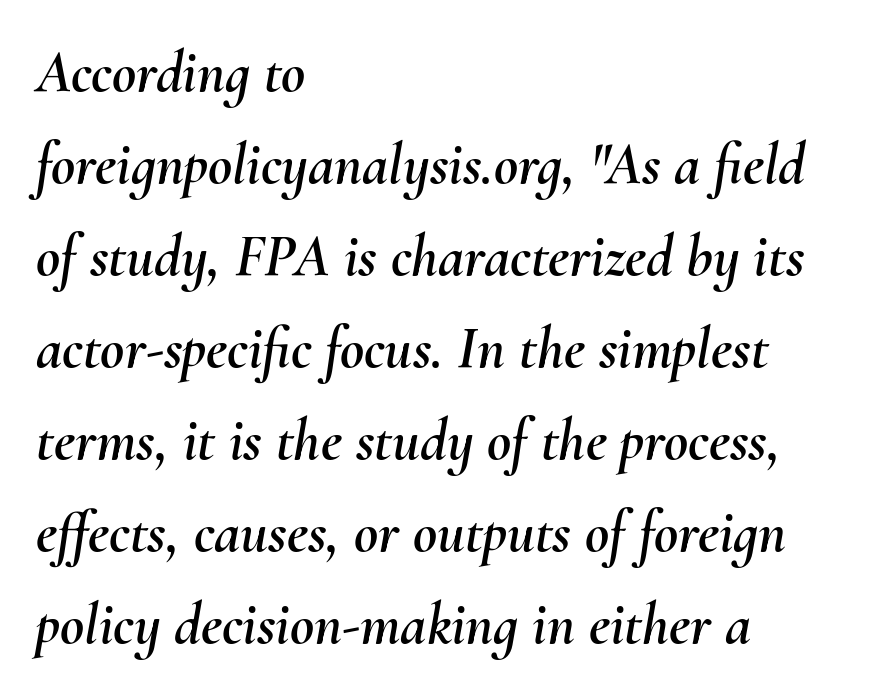
The letters advance in unequal steps, a hallmark of proportional type. Alignment: flush left. There's an unmistakable incline to the writing here. The letters sit at their default tracking, neither squeezed nor spread. Has an underline been added? It has not. Baseline-to-baseline distance is the conventional proportion of letter height.
